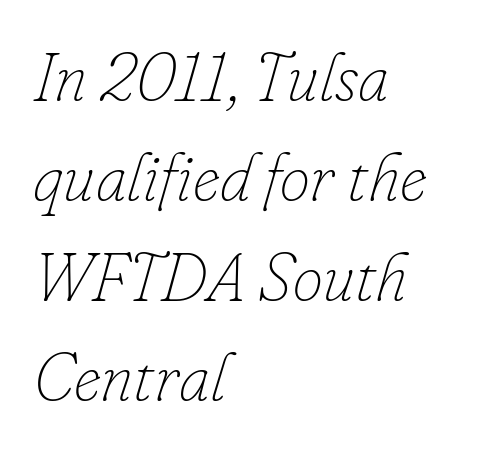
The space beneath each line is pristine and unruled. The rag falls on the right side of this text block. Character widths vary here, with narrow letters taking less room than wide ones. Posture: slanted. Reading down the column, the eye jumps a familiar distance to each next line. The horizontal fit of the characters is conventional and even.
